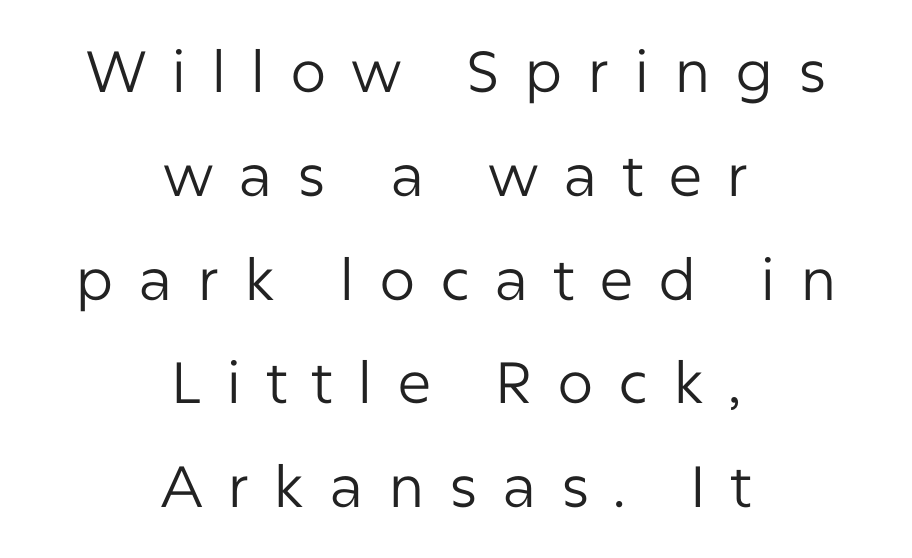
Q: Is the text bold? A: No.
Q: Is the text italic (slanted)? A: No, it is upright.
Q: Is the typeface a serif or a sans-serif typeface? A: Sans-serif.
Q: Is the text underlined? A: No.
Q: How is the paragraph aligned? A: Centered.
Q: Is the spacing between letters normal or unusually wide? A: Unusually wide.
Q: Width (condensed, normal, or wide)? A: Normal.
Q: Stroke contrast? A: Low.
Q: x-height? A: Medium.
Q: Monospaced? A: No.
